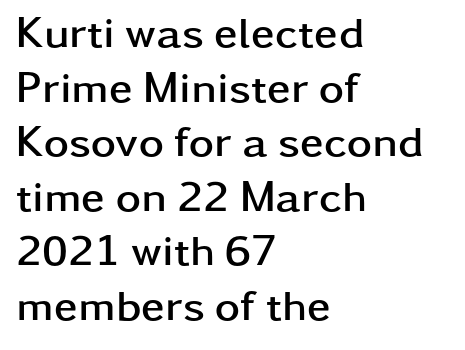
Q: Is the text bold? A: Yes.
Q: Is the text italic (slanted)? A: No, it is upright.
Q: Is the typeface a serif or a sans-serif typeface? A: Sans-serif.
Q: Is the text underlined? A: No.
Q: How is the paragraph aligned? A: Left-aligned.
Q: Is the spacing between letters normal or unusually wide? A: Normal.
Q: Is the spacing between lines tight, normal or loose? A: Normal.
Q: Width (condensed, normal, or wide)? A: Wide.
Q: Stroke contrast? A: Low.
Q: x-height? A: Medium.
Q: Monospaced? A: No.
